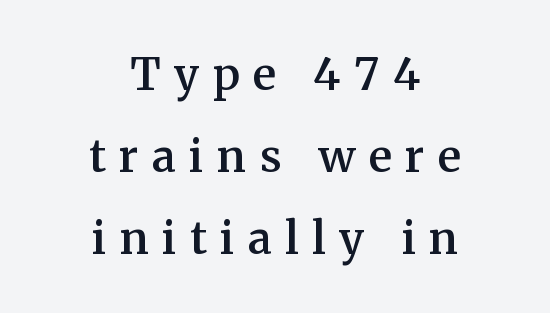
{"serif": "yes", "italic": "no", "bold": "semi", "weight": "semibold", "width": "normal", "stroke_contrast": "medium", "x_height": "medium", "monospaced": "no", "underline": "no", "align": "center", "line_spacing_ratio": 1.86, "letter_spacing": "wide", "letter_spacing_em": 0.31, "glyph_px": 44}
